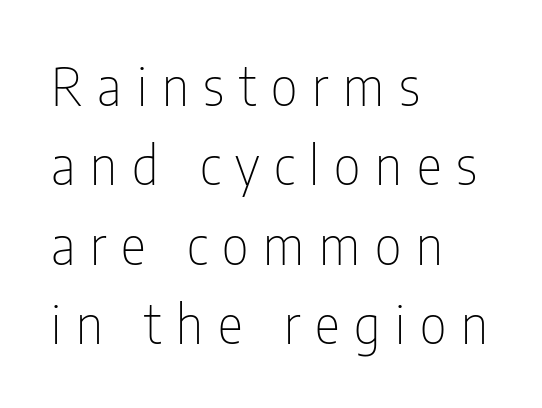
Has an underline been added? It has not. Baseline-to-baseline distance is the conventional proportion of letter height. Honestly, the letter spacing is so wide it's the main thing you notice. Does the type have serifs? No, each stem ends abruptly. Teacher's note: observe the even left margin — that is flush-left alignment.
